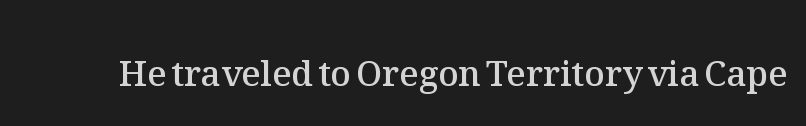
Q: Is the text bold? A: Semi-bold.
Q: Is the text italic (slanted)? A: No, it is upright.
Q: Is the text underlined? A: No.
Q: Is the spacing between letters normal or unusually wide? A: Normal.
Q: Width (condensed, normal, or wide)? A: Normal.
Q: Stroke contrast? A: Medium.
Q: x-height? A: Medium.
Q: Monospaced? A: No.
